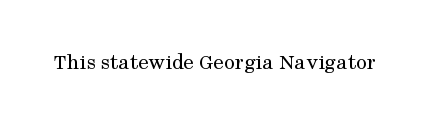
Q: Is the text bold? A: No.
Q: Is the text italic (slanted)? A: No, it is upright.
Q: Is the text underlined? A: No.
Q: Is the spacing between letters normal or unusually wide? A: Normal.
